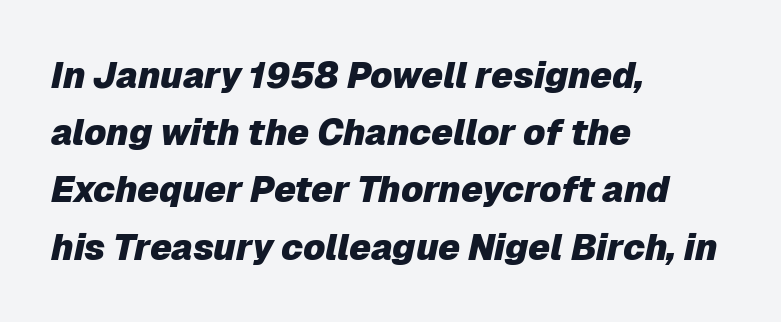
Interline gaps are of average width in this sample. The letters advance in unequal steps, a hallmark of proportional type. Only glyphs here, with clear space below each row. Looking at the ascenders, they clearly lean. Teacher's note: observe the even left margin — that is flush-left alignment.
